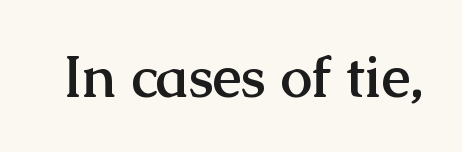
The type is set solid horizontally, with unmodified tracking. Unmarked baselines from the first word to the last. A typesetter would call this proportional, since set widths differ per character. Regarding serifs, this sample has them. This is heavy type, rendered in bold.
